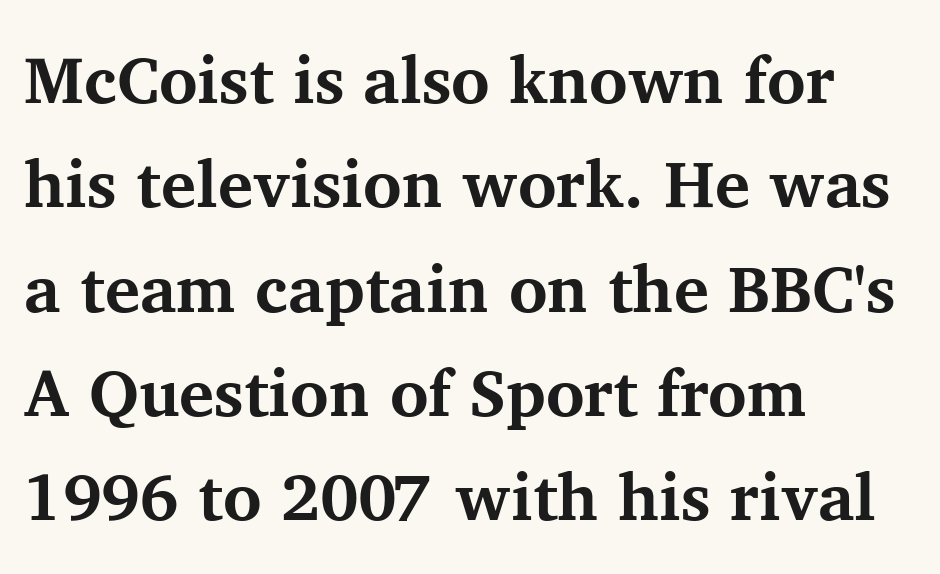
{"serif": "yes", "italic": "no", "bold": "yes", "weight": "bold", "width": "normal", "stroke_contrast": "medium", "x_height": "medium", "monospaced": "no", "underline": "no", "align": "left", "line_spacing": "normal", "line_spacing_ratio": 1.58, "letter_spacing": "normal", "letter_spacing_em": 0.0, "glyph_px": 66}
